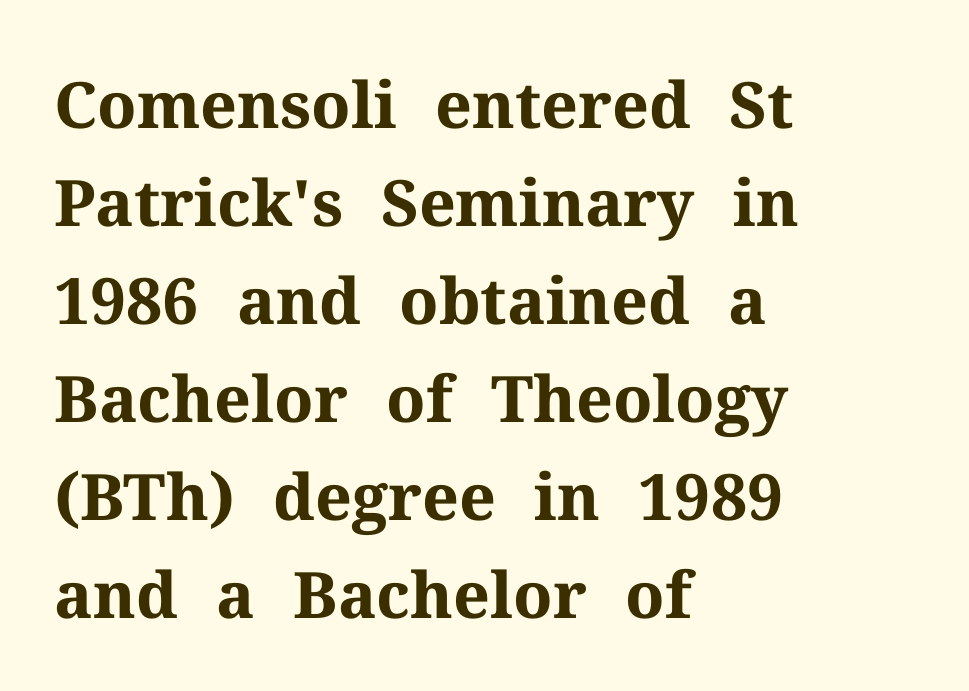
The image shows 64 px bold serif type, upright; set left-aligned, normal line spacing (1.53x), normal letter spacing, not underlined; medium stroke contrast and a medium x-height.
